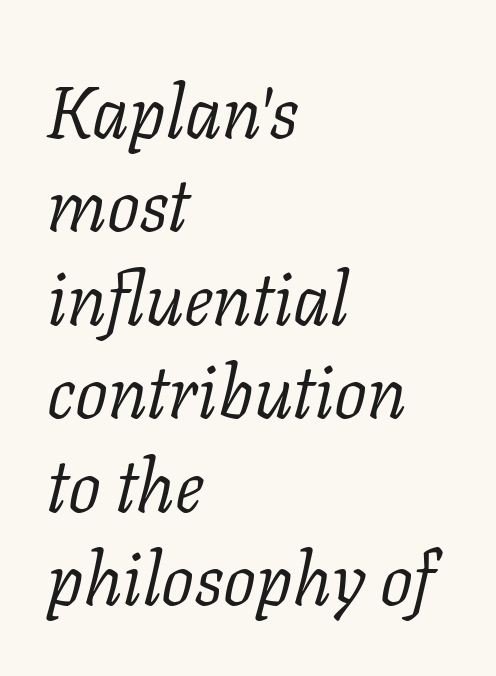
Q: Is the text bold? A: No.
Q: Is the text italic (slanted)? A: Yes, it leans right by about 11 degrees.
Q: Is the typeface a serif or a sans-serif typeface? A: Serif.
Q: Is the text underlined? A: No.
Q: How is the paragraph aligned? A: Left-aligned.
Q: Is the spacing between letters normal or unusually wide? A: Normal.
Q: Is the spacing between lines tight, normal or loose? A: Normal.
Q: Width (condensed, normal, or wide)? A: Normal.
Q: Stroke contrast? A: Low.
Q: x-height? A: Medium.
Q: Monospaced? A: No.
